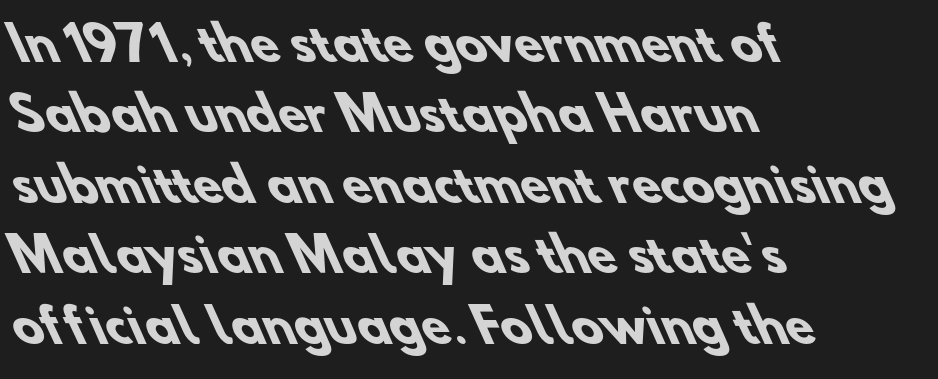
Q: Is the text bold? A: Yes.
Q: Is the typeface a serif or a sans-serif typeface? A: Sans-serif.
Q: Is the text underlined? A: No.
Q: How is the paragraph aligned? A: Left-aligned.
Q: Is the spacing between letters normal or unusually wide? A: Normal.
Q: Is the spacing between lines tight, normal or loose? A: Normal.
Q: Width (condensed, normal, or wide)? A: Normal.
Q: Stroke contrast? A: Low.
Q: x-height? A: Small.
Q: Monospaced? A: No.
